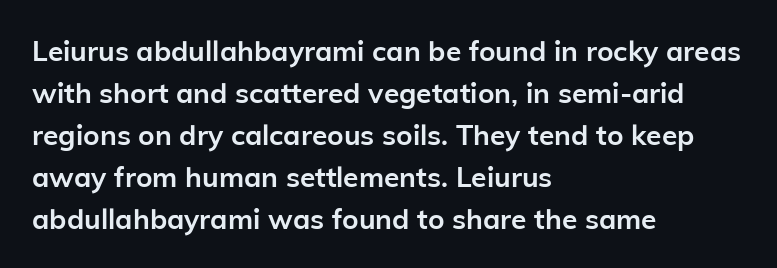
{"serif": "no", "italic": "no", "bold": "yes", "weight": "semibold", "width": "normal", "stroke_contrast": "low", "x_height": "medium", "monospaced": "no", "underline": "no", "align": "left", "line_spacing": "normal", "line_spacing_ratio": 1.5, "letter_spacing": "normal", "letter_spacing_em": 0.0, "glyph_px": 28}
